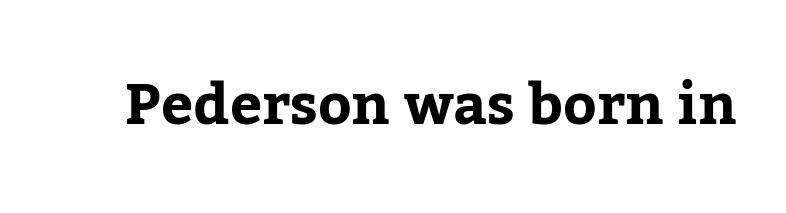
The image shows 57 px bold serif type, upright; set normal letter spacing, not underlined; low stroke contrast and a medium x-height.
